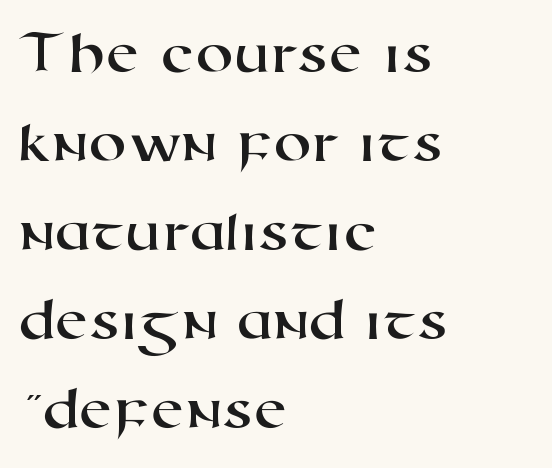
Q: Is the typeface a serif or a sans-serif typeface? A: Sans-serif.
Q: Is the text underlined? A: No.
Q: How is the paragraph aligned? A: Left-aligned.
Q: Is the spacing between letters normal or unusually wide? A: Normal.
Q: Is the spacing between lines tight, normal or loose? A: Normal.
Q: Width (condensed, normal, or wide)? A: Wide.
Q: Stroke contrast? A: High.
Q: x-height? A: Medium.
Q: Monospaced? A: No.
